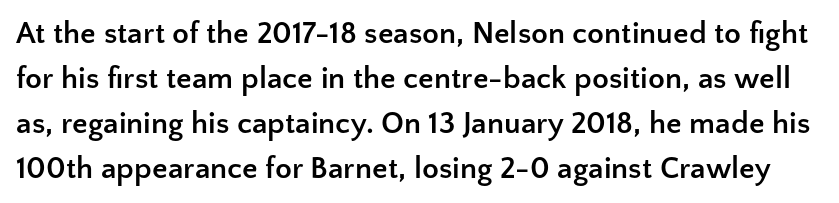
{"serif": "no", "italic": "no", "bold": "yes", "weight": "semibold", "width": "normal", "stroke_contrast": "low", "x_height": "medium", "monospaced": "no", "underline": "no", "line_spacing": "normal", "line_spacing_ratio": 1.45, "letter_spacing": "normal", "letter_spacing_em": 0.0, "glyph_px": 31}
